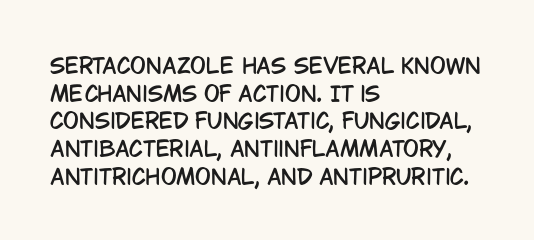
Q: Is the text italic (slanted)? A: No, it is upright.
Q: Is the text underlined? A: No.
Q: How is the paragraph aligned? A: Left-aligned.
Q: Is the spacing between letters normal or unusually wide? A: Normal.
Q: Is the spacing between lines tight, normal or loose? A: Normal.
